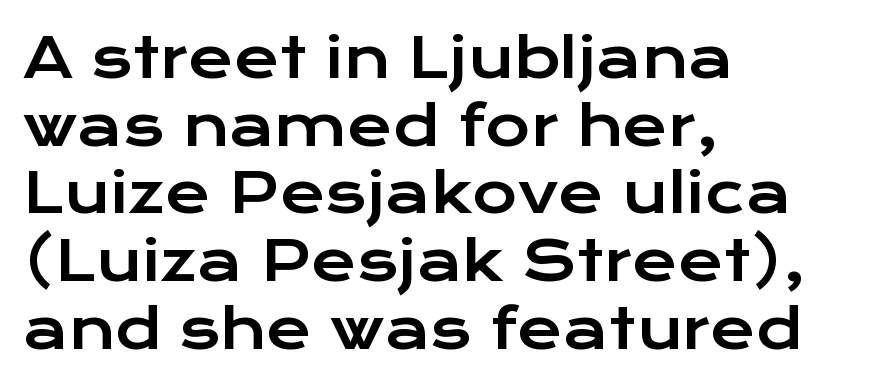
The image shows 55 px wide sans-serif type, upright; set left-aligned, line spacing 1.23x, normal letter spacing, not underlined; low stroke contrast and a medium x-height.
